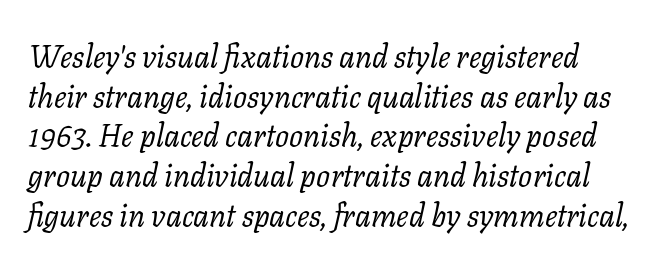
The image shows 31 px regular-weight serif type, italic (leaning right); set normal line spacing (1.28x), normal letter spacing, not underlined; low stroke contrast and a medium x-height.
